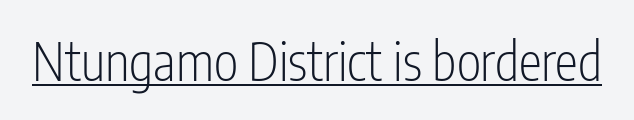
Q: Is the text bold? A: No.
Q: Is the text italic (slanted)? A: No, it is upright.
Q: Is the typeface a serif or a sans-serif typeface? A: Sans-serif.
Q: Is the text underlined? A: Yes.
Q: Is the spacing between letters normal or unusually wide? A: Normal.
Q: Width (condensed, normal, or wide)? A: Condensed.
Q: Stroke contrast? A: Low.
Q: x-height? A: Medium.
Q: Monospaced? A: No.
